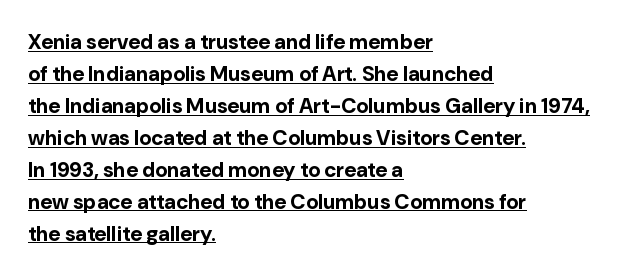
The image shows 21 px bold type, upright; set left-aligned, normal line spacing (1.52x), normal letter spacing, underlined.
